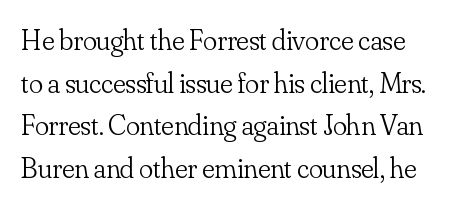
Q: Is the text bold? A: No.
Q: Is the text italic (slanted)? A: No, it is upright.
Q: Is the typeface a serif or a sans-serif typeface? A: Serif.
Q: Is the text underlined? A: No.
Q: Is the spacing between letters normal or unusually wide? A: Normal.
Q: Is the spacing between lines tight, normal or loose? A: Normal.
Q: Width (condensed, normal, or wide)? A: Normal.
Q: Stroke contrast? A: Low.
Q: x-height? A: Small.
Q: Monospaced? A: No.
